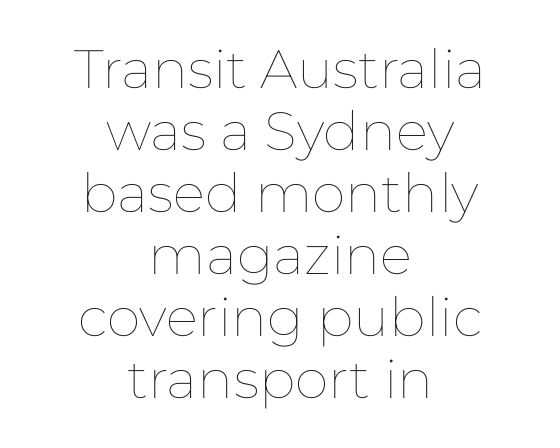
The image shows 54 px thin type, upright; set centered, tight line spacing (1.15x), normal letter spacing, not underlined; low stroke contrast and a medium x-height.
